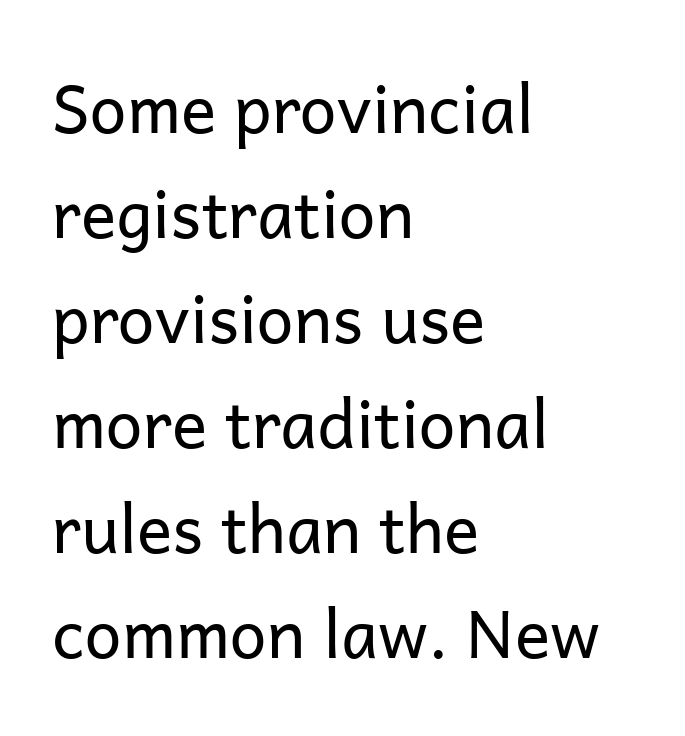
The image shows 66 px regular-weight sans-serif type, upright; set left-aligned, normal line spacing (1.59x), normal letter spacing, not underlined; low stroke contrast and a medium x-height.
